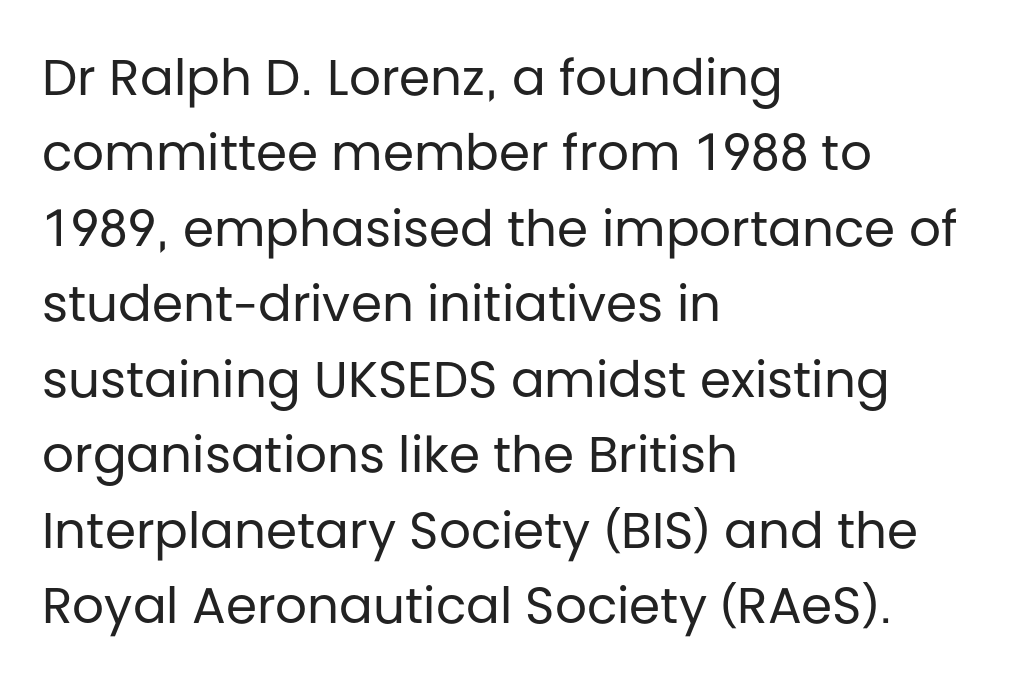
Q: Is the text bold? A: No.
Q: Is the text italic (slanted)? A: No, it is upright.
Q: Is the typeface a serif or a sans-serif typeface? A: Sans-serif.
Q: Is the text underlined? A: No.
Q: How is the paragraph aligned? A: Left-aligned.
Q: Is the spacing between letters normal or unusually wide? A: Normal.
Q: Is the spacing between lines tight, normal or loose? A: Normal.
Q: Width (condensed, normal, or wide)? A: Normal.
Q: Stroke contrast? A: Low.
Q: x-height? A: Large.
Q: Monospaced? A: No.
